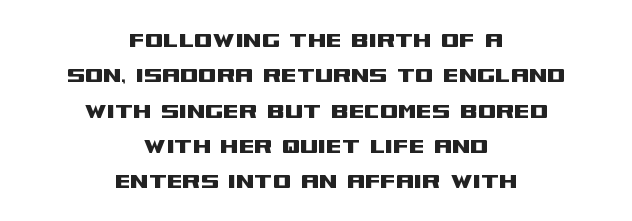
The image shows 26 px text type, upright; set centered, normal line spacing (1.36x), normal letter spacing, not underlined.
